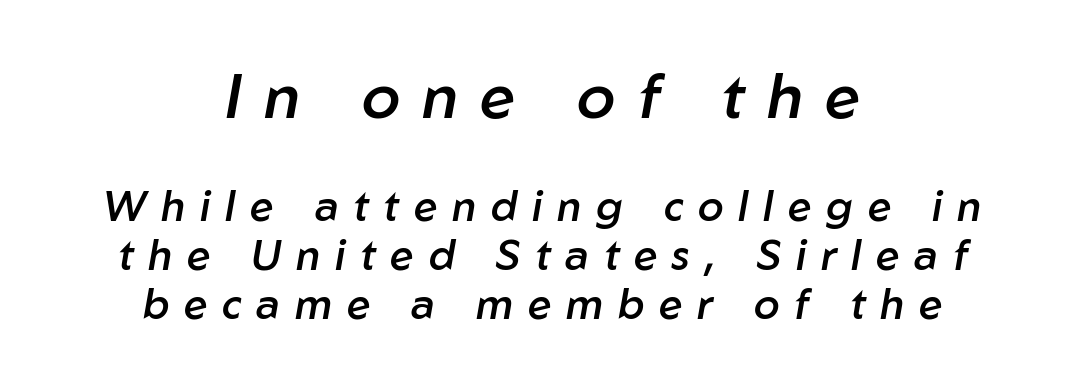
Q: Is the text bold? A: Semi-bold.
Q: Is the text italic (slanted)? A: Yes, it leans right by about 10 degrees.
Q: Is the text underlined? A: No.
Q: How is the paragraph aligned? A: Centered.
Q: Is the spacing between letters normal or unusually wide? A: Unusually wide.
Q: Which block of text is set in a larger size, the first (top) or the second (bottom)? A: The first (top) one.
Q: Width (condensed, normal, or wide)? A: Normal.
Q: Stroke contrast? A: Low.
Q: x-height? A: Medium.
Q: Monospaced? A: No.
